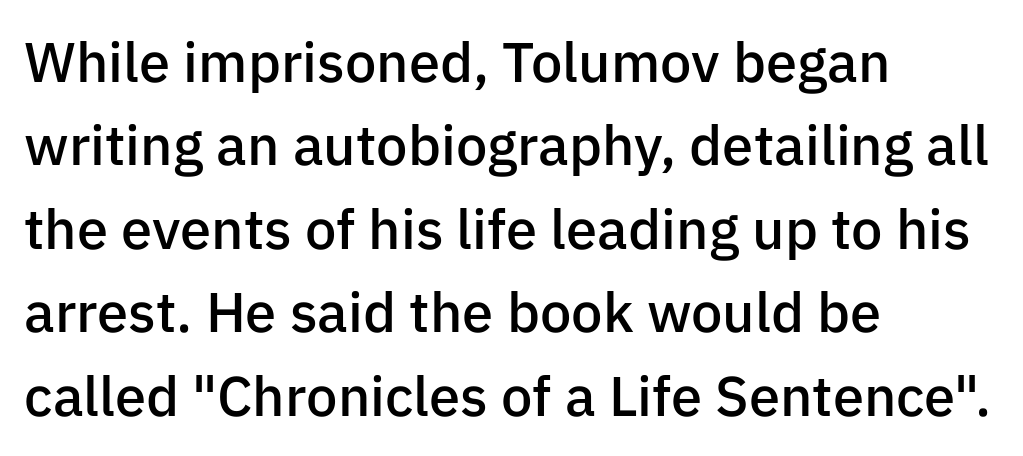
The face used here is a sans, in the tradition of grotesques and geometrics. Interline gaps are of average width in this sample. The letters are semibold — heavier than regular but short of a full bold. This sample uses an upright cut, with every glyph sitting square on the baseline. One-word summary of the alignment: left.
